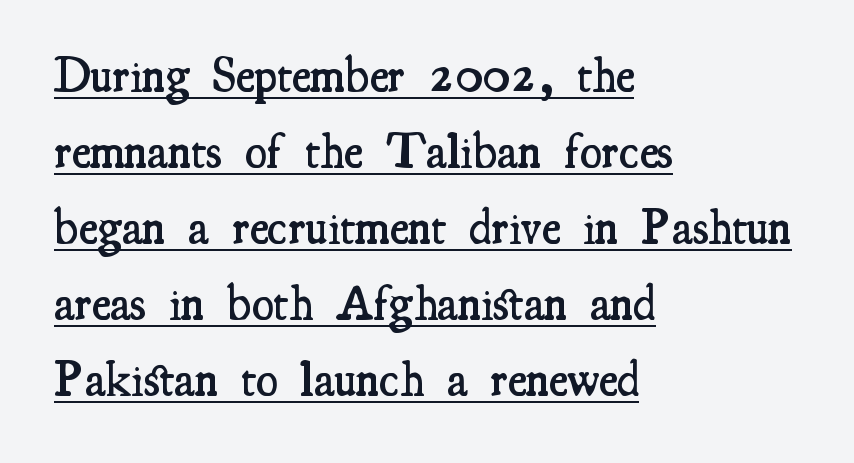
{"serif": "yes", "italic": "no", "bold": "semi", "weight": "semibold", "width": "condensed", "stroke_contrast": "medium", "x_height": "small", "monospaced": "no", "underline": "yes", "align": "left", "line_spacing": "normal", "line_spacing_ratio": 1.52, "letter_spacing": "normal", "letter_spacing_em": 0.0, "glyph_px": 50}
